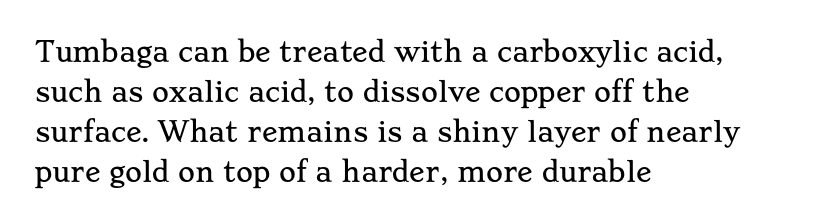
The image shows 26 px text type, upright; set left-aligned, normal line spacing (1.54x), normal letter spacing, not underlined.
